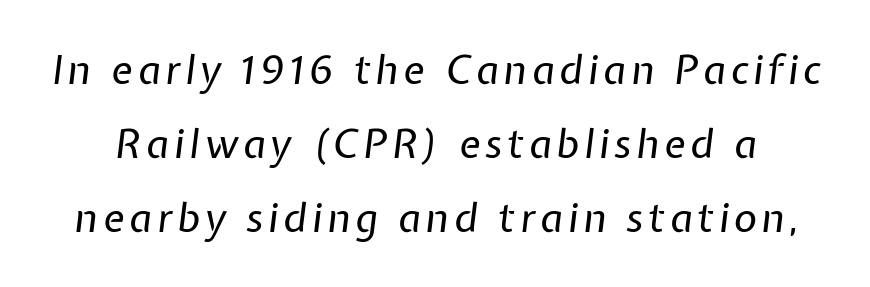
Q: Is the text bold? A: No.
Q: Is the text italic (slanted)? A: Yes, it leans right by about 7 degrees.
Q: Is the text underlined? A: No.
Q: Width (condensed, normal, or wide)? A: Normal.
Q: Stroke contrast? A: Low.
Q: x-height? A: Medium.
Q: Monospaced? A: No.
